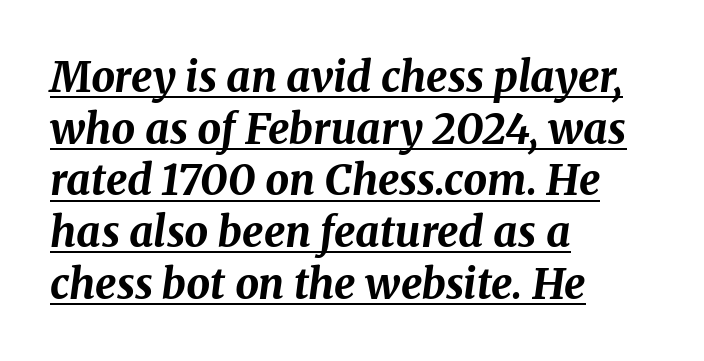
Q: Is the text bold? A: Yes.
Q: Is the text italic (slanted)? A: Yes, it leans right by about 8 degrees.
Q: Is the text underlined? A: Yes.
Q: How is the paragraph aligned? A: Left-aligned.
Q: Is the spacing between letters normal or unusually wide? A: Normal.
Q: Width (condensed, normal, or wide)? A: Normal.
Q: Stroke contrast? A: Medium.
Q: x-height? A: Medium.
Q: Monospaced? A: No.
